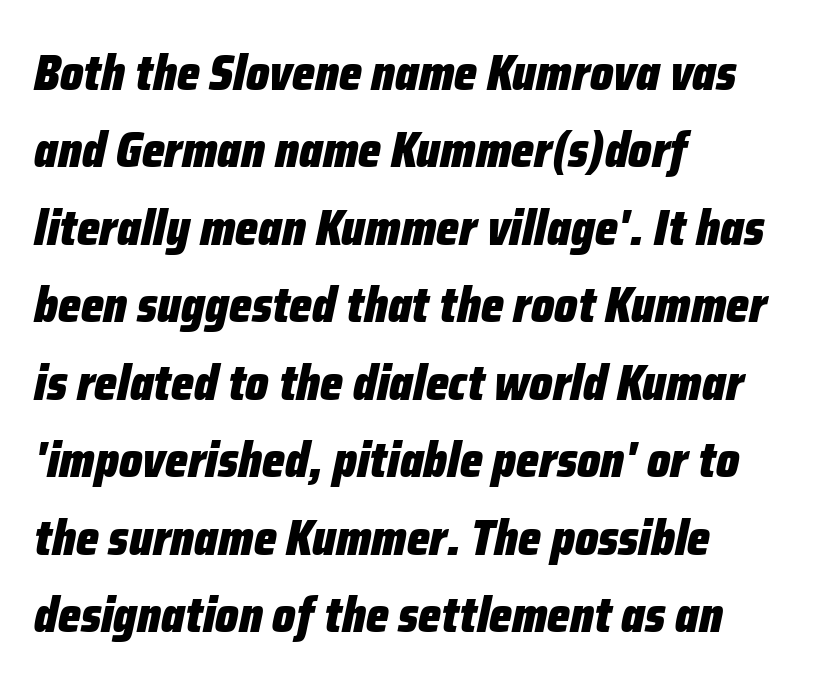
{"italic": "yes", "lean": "right", "slant_degrees": 12, "bold": "yes", "weight": "heavy", "width": "condensed", "stroke_contrast": "low", "x_height": "medium", "monospaced": "no", "underline": "no", "align": "left", "line_spacing": "normal", "line_spacing_ratio": 1.58, "letter_spacing": "normal", "letter_spacing_em": 0.0, "glyph_px": 49}
